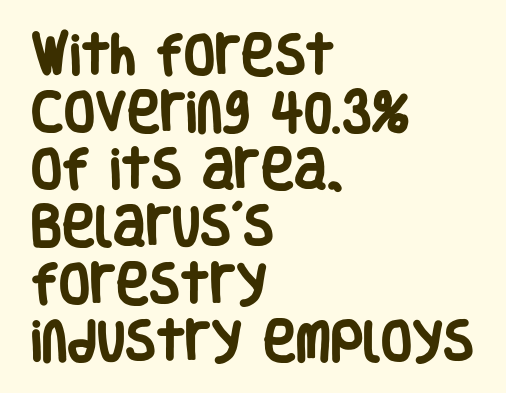
The image shows 45 px heavy, condensed sans-serif type, upright; set left-aligned, normal line spacing (1.27x), normal letter spacing, not underlined; low stroke contrast and a large x-height.
